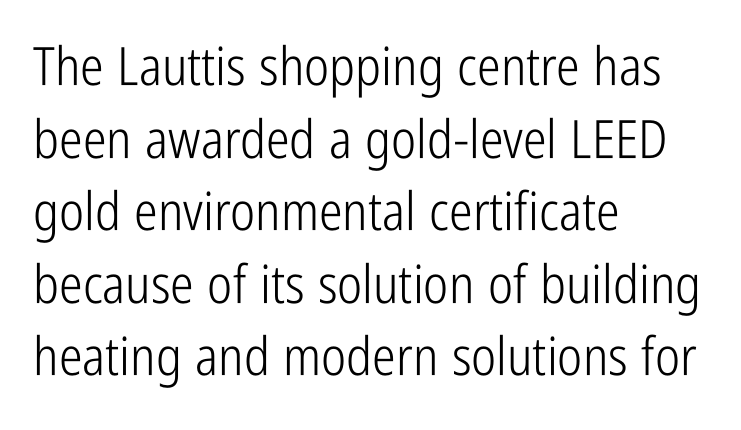
The image shows 53 px light, condensed sans-serif type, upright; set left-aligned, normal line spacing (1.37x), normal letter spacing, not underlined; low stroke contrast and a medium x-height.
